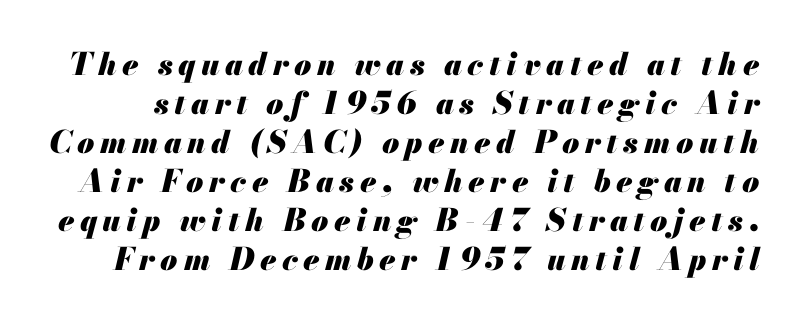
The image shows 31 px heavy type, italic (leaning right); set normal line spacing (1.26x), not underlined; medium stroke contrast and a small x-height.
